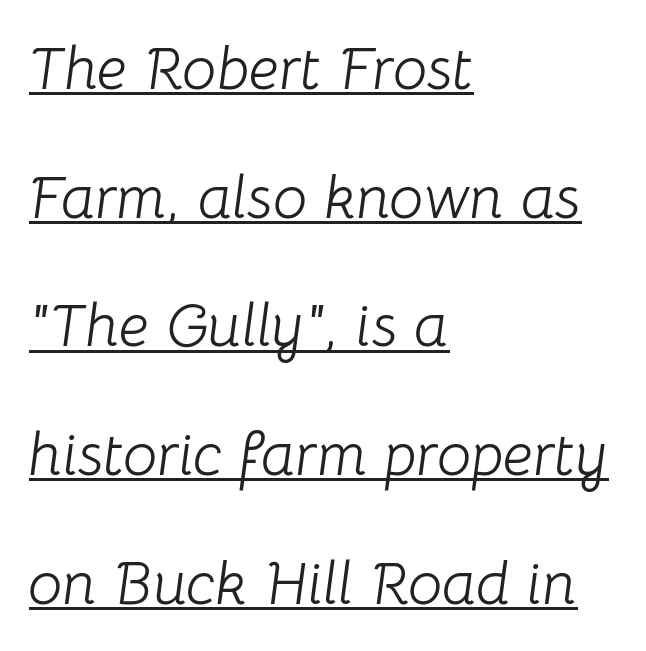
The image shows 61 px light type, italic (leaning right); set left-aligned, loose line spacing (2.11x), normal letter spacing, underlined; low stroke contrast and a medium x-height.
